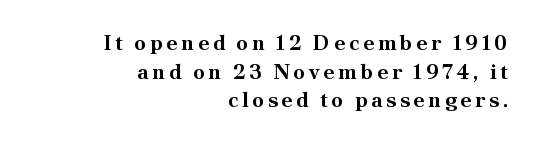
The area under the type is left untouched. The paragraph has a hard right edge and a soft left edge. Typographic density is high because the face is bold. Interline gaps are of average width in this sample. Posture: upright roman.
